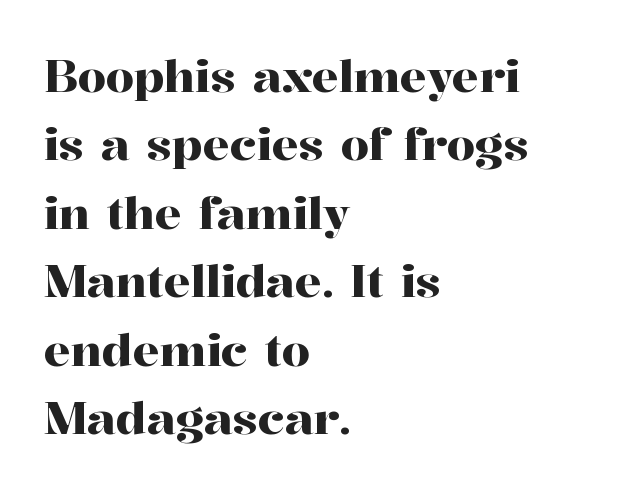
{"serif": "yes", "italic": "no", "width": "normal", "stroke_contrast": "high", "x_height": "medium", "monospaced": "no", "underline": "no", "align": "left", "line_spacing": "normal", "line_spacing_ratio": 1.52, "letter_spacing": "normal", "letter_spacing_em": 0.0, "glyph_px": 45}
